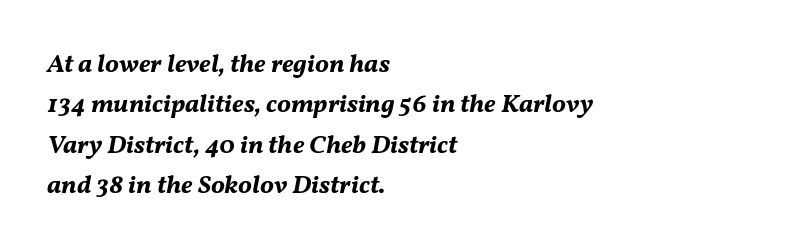
{"italic": "yes", "lean": "right", "slant_degrees": 11, "bold": "yes", "underline": "no", "align": "left", "line_spacing": "normal", "line_spacing_ratio": 1.55, "letter_spacing": "normal", "letter_spacing_em": 0.0, "glyph_px": 26}
